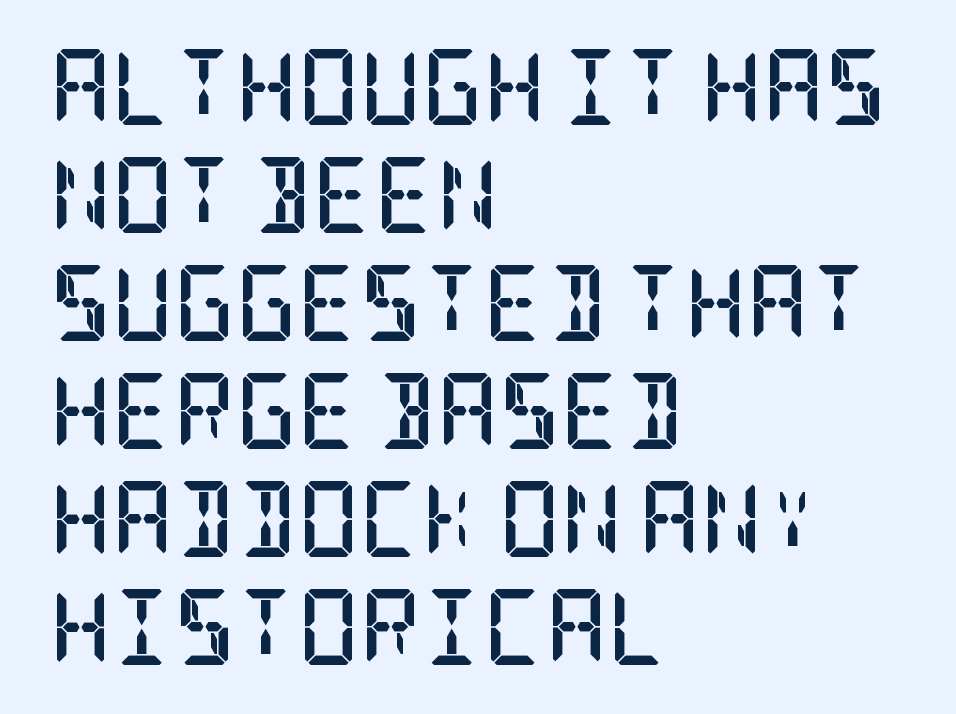
{"serif": "yes", "italic": "no", "bold": "yes", "weight": "semibold", "width": "condensed", "stroke_contrast": "low", "x_height": "large", "underline": "no", "align": "left", "line_spacing": "normal", "line_spacing_ratio": 1.42, "letter_spacing": "normal", "letter_spacing_em": 0.0, "glyph_px": 76}
